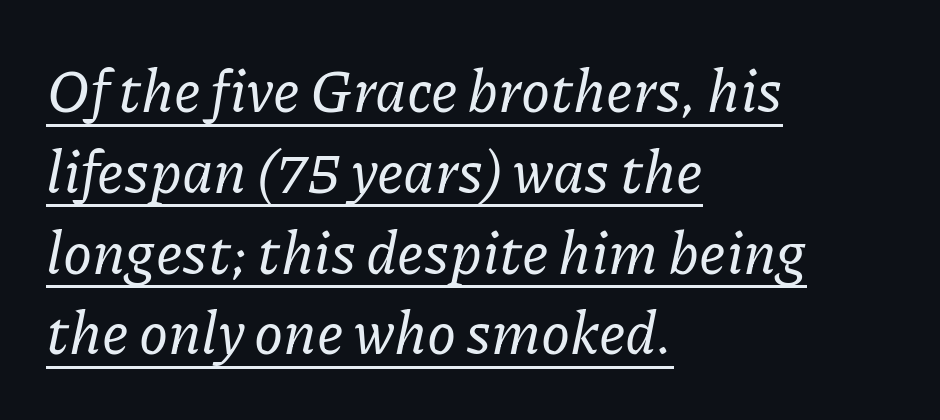
{"serif": "yes", "italic": "yes", "lean": "right", "slant_degrees": 11, "width": "normal", "stroke_contrast": "low", "x_height": "medium", "monospaced": "no", "underline": "yes", "align": "left", "line_spacing": "normal", "line_spacing_ratio": 1.37, "letter_spacing": "normal", "letter_spacing_em": 0.0, "glyph_px": 59}
